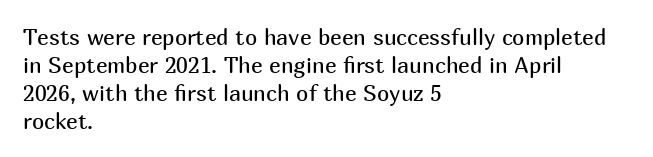
{"italic": "no", "bold": "no", "underline": "no", "align": "left", "line_spacing": "normal", "line_spacing_ratio": 1.27, "letter_spacing": "normal", "letter_spacing_em": 0.0, "glyph_px": 22}
